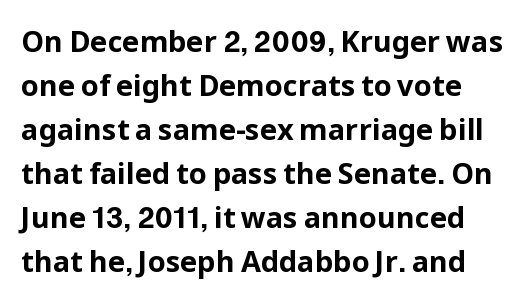
The image shows 29 px bold sans-serif type, upright; set normal line spacing (1.52x), normal letter spacing, not underlined; low stroke contrast and a medium x-height.
